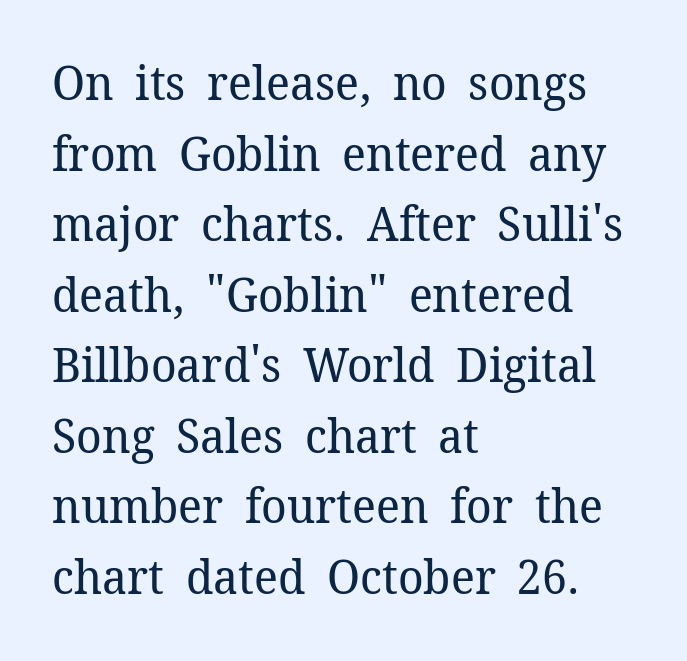
Has an underline been added? It has not. Small tapered or slab feet sit at the stroke ends, so this counts as serif. Heft: none added — not bold. Is the letter spacing exaggerated? No — it looks like the ordinary default. Here the designer chose a conventional face with non-uniform glyph widths.
